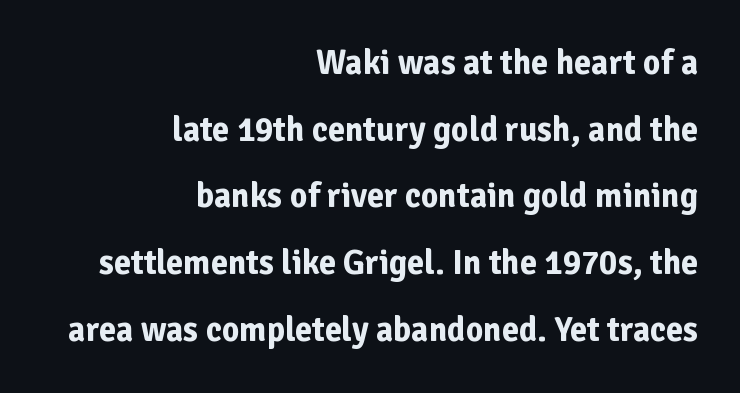
The image shows 34 px bold sans-serif type, upright; set right-aligned, loose line spacing (1.96x), normal letter spacing, not underlined; low stroke contrast and a medium x-height.
